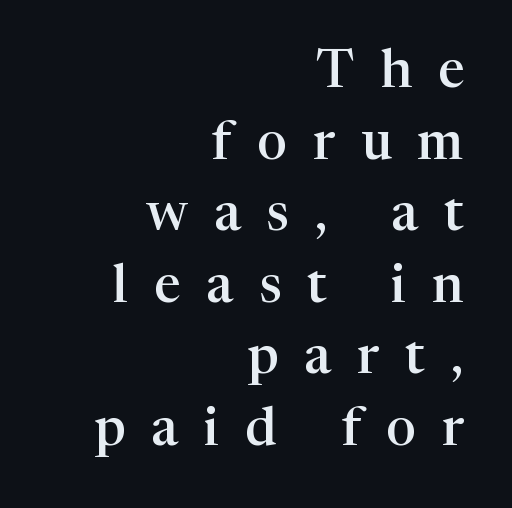
Q: Is the text bold? A: Semi-bold.
Q: Is the text italic (slanted)? A: No, it is upright.
Q: Is the typeface a serif or a sans-serif typeface? A: Serif.
Q: Is the text underlined? A: No.
Q: How is the paragraph aligned? A: Right-aligned.
Q: Is the spacing between letters normal or unusually wide? A: Unusually wide.
Q: Is the spacing between lines tight, normal or loose? A: Normal.
Q: Width (condensed, normal, or wide)? A: Normal.
Q: Stroke contrast? A: High.
Q: x-height? A: Medium.
Q: Monospaced? A: No.
